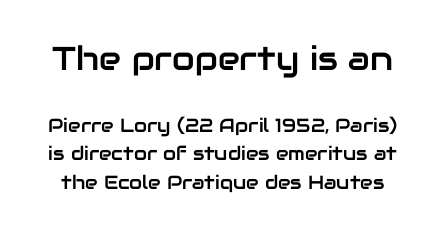
The image shows 33 px sans-serif type, upright; set normal line spacing (1.5x), normal letter spacing, not underlined; the first (top) block is 1.74x larger; low stroke contrast and a medium x-height.
